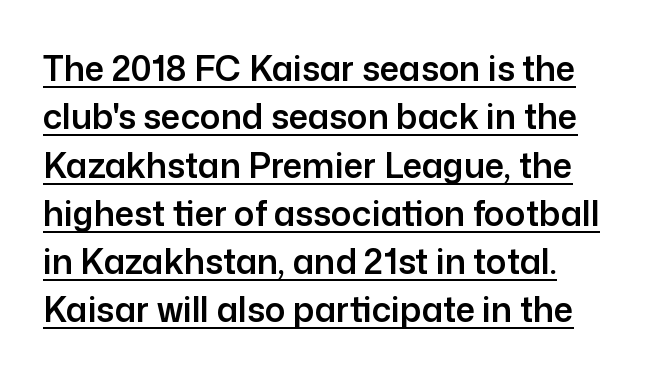
The image shows 34 px sans-serif type, upright; set left-aligned, normal line spacing (1.42x), normal letter spacing, underlined; low stroke contrast and a medium x-height.
